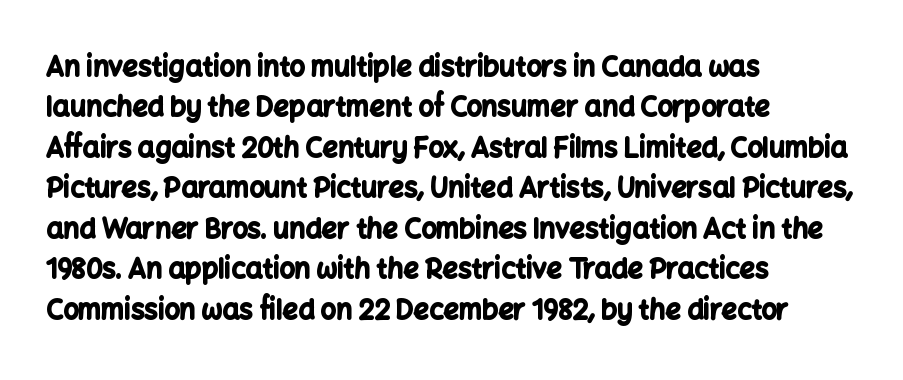
Q: Is the text bold? A: Yes.
Q: Is the text italic (slanted)? A: No, it is upright.
Q: Is the text underlined? A: No.
Q: How is the paragraph aligned? A: Left-aligned.
Q: Is the spacing between letters normal or unusually wide? A: Normal.
Q: Is the spacing between lines tight, normal or loose? A: Normal.
